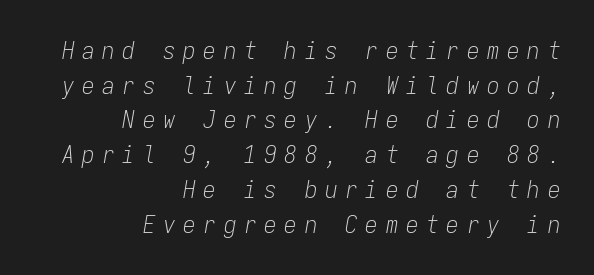
Alignment: flush right. Reading down the column, the eye jumps a familiar distance to each next line. Words float on clear page, feet unadorned. Substantial extra tracking has been applied to these lines. The face used here has a pronounced slope to its letters. Summary of weight: not heavy and not bold.
